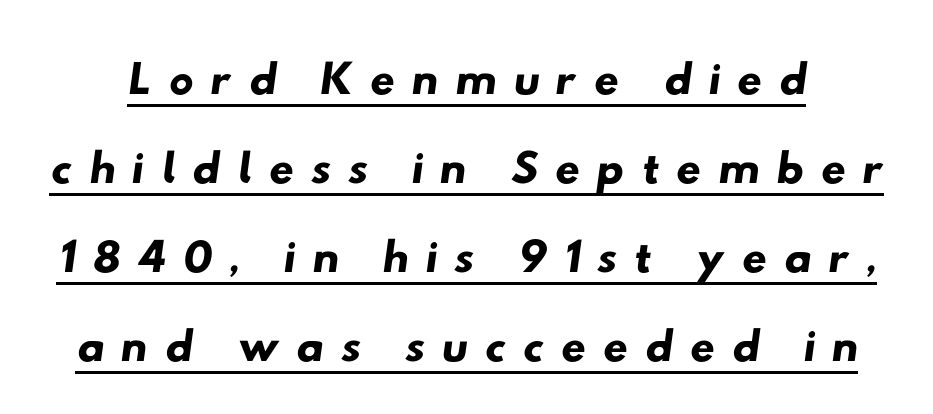
Q: Is the typeface a serif or a sans-serif typeface? A: Sans-serif.
Q: Is the text underlined? A: Yes.
Q: Is the spacing between letters normal or unusually wide? A: Unusually wide.
Q: Is the spacing between lines tight, normal or loose? A: Normal.
Q: Width (condensed, normal, or wide)? A: Wide.
Q: Stroke contrast? A: Low.
Q: x-height? A: Small.
Q: Monospaced? A: No.
